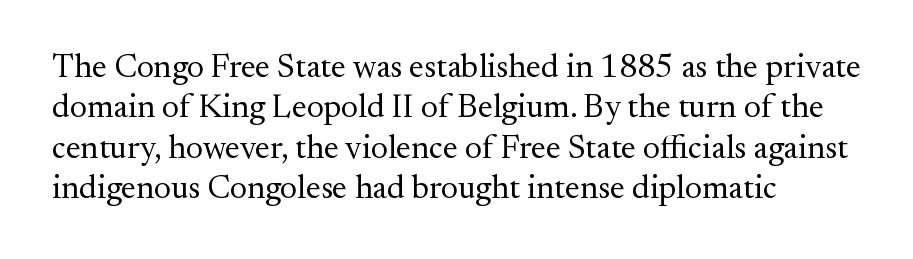
The image shows 33 px regular-weight serif type, upright; set left-aligned, line spacing 1.22x, normal letter spacing, not underlined; medium stroke contrast and a small x-height.
